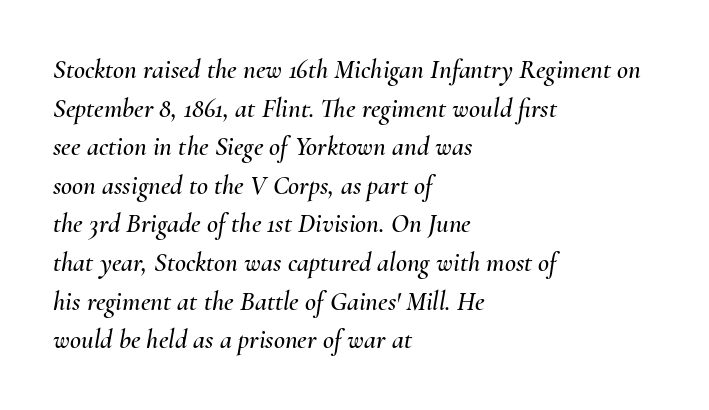
Q: Is the text italic (slanted)? A: Yes, it leans right by about 10 degrees.
Q: Is the text underlined? A: No.
Q: How is the paragraph aligned? A: Left-aligned.
Q: Is the spacing between letters normal or unusually wide? A: Normal.
Q: Is the spacing between lines tight, normal or loose? A: Normal.
